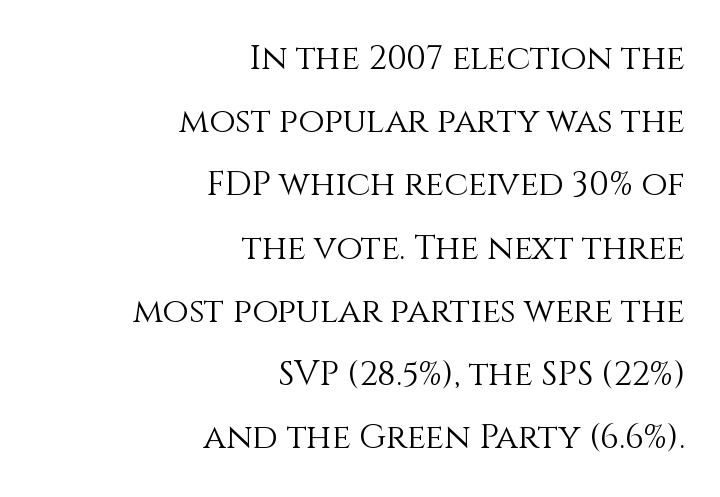
The passage shown is typed in a proportional face where columns would drift. The axis of the letterforms is exactly vertical. Caption: face not bold, strokes unweighted. Underline: absent. Where is the straight margin? On the right.
